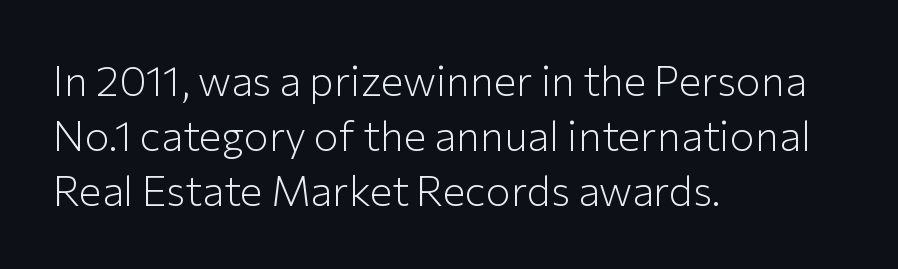
Q: Is the text bold? A: No.
Q: Is the text italic (slanted)? A: No, it is upright.
Q: Is the typeface a serif or a sans-serif typeface? A: Sans-serif.
Q: Is the text underlined? A: No.
Q: How is the paragraph aligned? A: Left-aligned.
Q: Is the spacing between letters normal or unusually wide? A: Normal.
Q: Is the spacing between lines tight, normal or loose? A: Normal.
Q: Width (condensed, normal, or wide)? A: Normal.
Q: Stroke contrast? A: Low.
Q: x-height? A: Medium.
Q: Monospaced? A: No.
